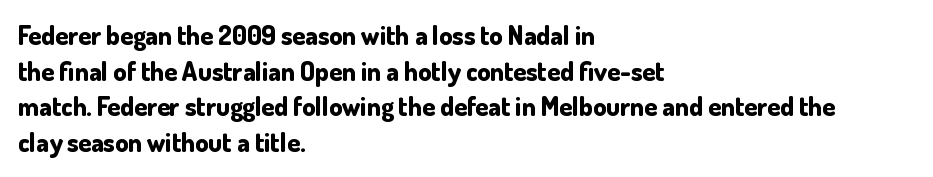
The image shows 26 px bold type, upright; set left-aligned, normal line spacing (1.37x), normal letter spacing, not underlined.
